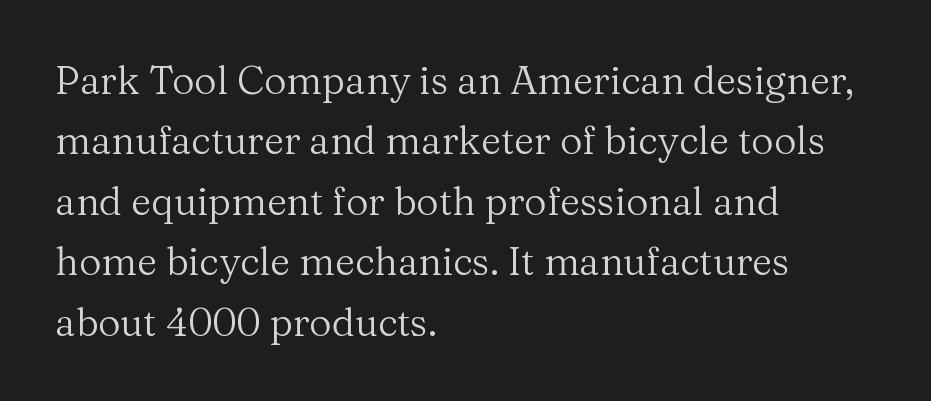
Interline gaps are of average width in this sample. The passage is arranged the way most books set body copy — flush left. The rendering keeps characters at their native spacing. Stroke thickness stays within the range of a standard reading face or lighter. Regarding serifs, this sample has them.
